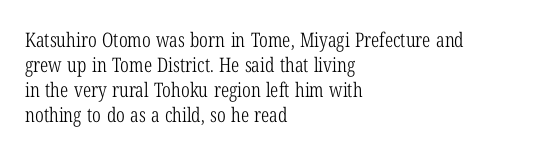
Underline: absent. These glyphs show unthickened strokes, regular width or finer. The leading is moderate, giving the passage an even texture. Upright lettering throughout.
